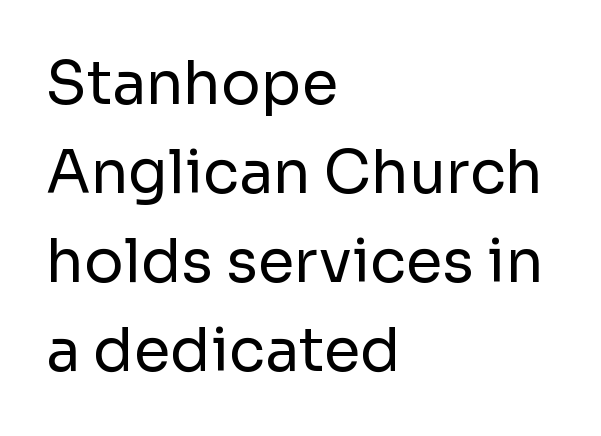
The image shows 59 px regular-weight sans-serif type, upright; set left-aligned, normal line spacing (1.51x), normal letter spacing, not underlined; low stroke contrast and a medium x-height.
